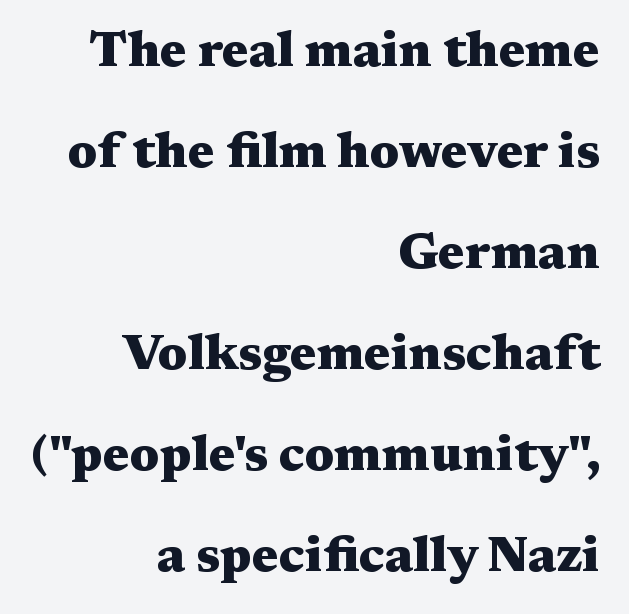
Q: Is the text bold? A: Yes.
Q: Is the text italic (slanted)? A: No, it is upright.
Q: Is the typeface a serif or a sans-serif typeface? A: Serif.
Q: Is the text underlined? A: No.
Q: How is the paragraph aligned? A: Right-aligned.
Q: Is the spacing between letters normal or unusually wide? A: Normal.
Q: Is the spacing between lines tight, normal or loose? A: Loose.
Q: Width (condensed, normal, or wide)? A: Wide.
Q: Stroke contrast? A: Medium.
Q: x-height? A: Medium.
Q: Monospaced? A: No.
